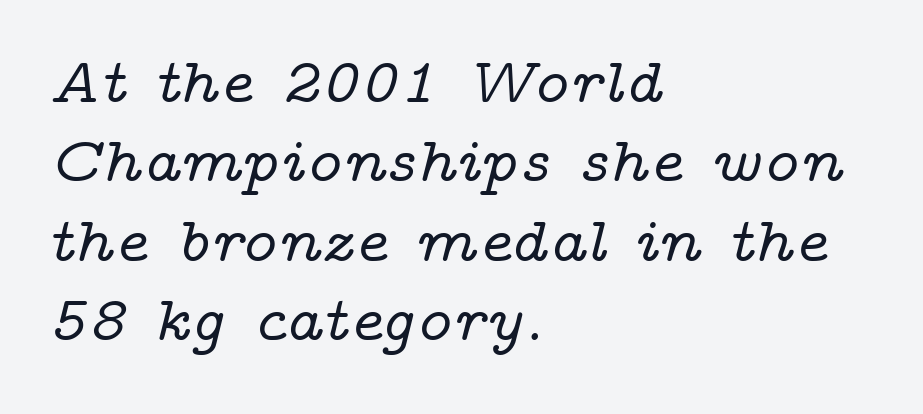
{"serif": "yes", "italic": "yes", "lean": "right", "slant_degrees": 14, "width": "wide", "stroke_contrast": "low", "x_height": "medium", "monospaced": "no", "underline": "no", "align": "left", "line_spacing_ratio": 1.24, "letter_spacing": "normal", "letter_spacing_em": 0.0, "glyph_px": 64}
